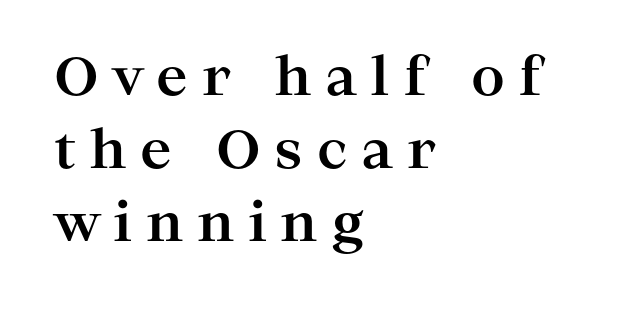
The image shows 53 px bold, wide serif type, upright; set left-aligned, normal line spacing (1.38x), unusually wide letter spacing (+0.26 em), not underlined; high stroke contrast and a medium x-height.
